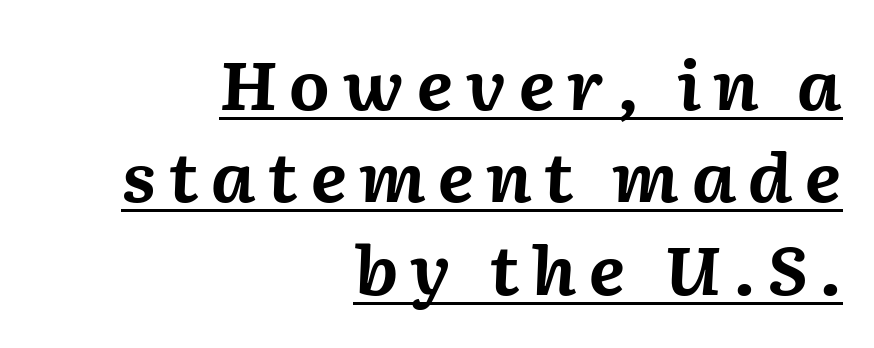
{"italic": "yes", "lean": "right", "slant_degrees": 2, "bold": "yes", "weight": "bold", "width": "normal", "stroke_contrast": "medium", "x_height": "medium", "monospaced": "no", "underline": "yes", "align": "right", "line_spacing": "normal", "line_spacing_ratio": 1.4, "glyph_px": 66}
